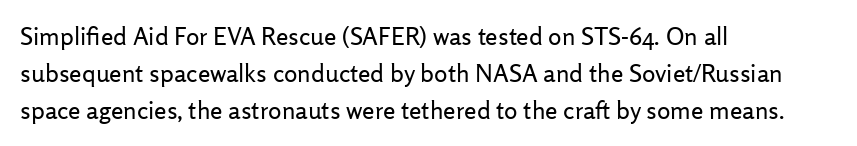
The image shows 25 px text type, upright; set left-aligned, normal line spacing (1.49x), normal letter spacing, not underlined.
